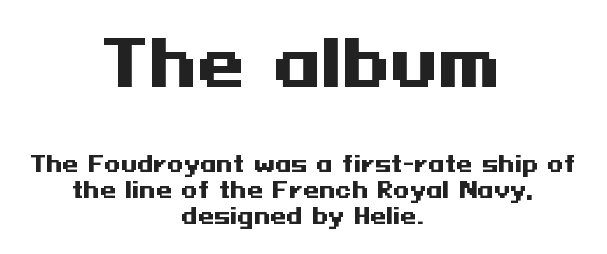
The image shows 62 px heavy, wide sans-serif type, upright; set centered, line spacing 1.23x, normal letter spacing, not underlined; the first (top) block is 2.95x larger; medium stroke contrast and a medium x-height.
